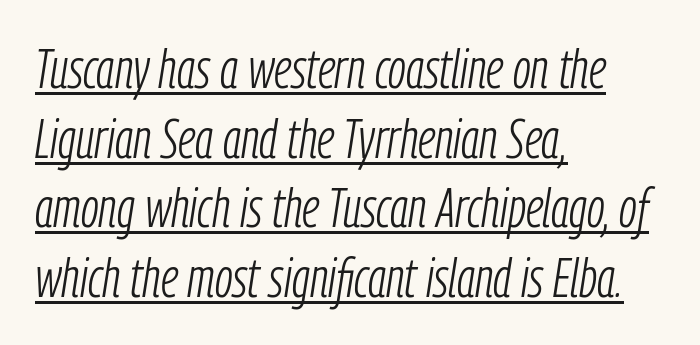
The image shows 54 px light, condensed type, italic (leaning right); set left-aligned, normal line spacing (1.29x), normal letter spacing, underlined; low stroke contrast and a medium x-height.
